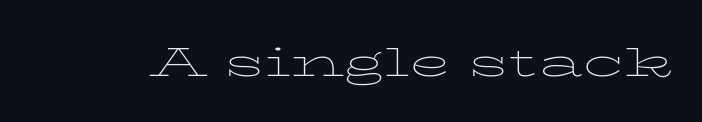
The image shows 42 px thin, wide serif type, upright; set normal letter spacing, not underlined; low stroke contrast and a medium x-height.
